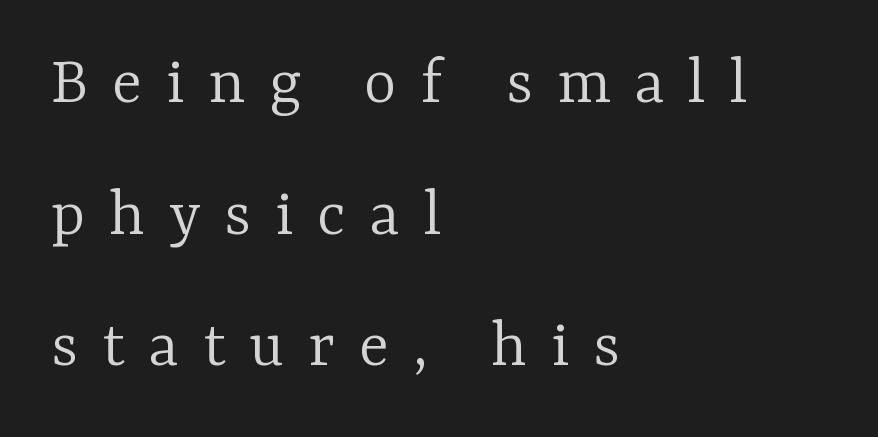
Q: Is the text bold? A: No.
Q: Is the text italic (slanted)? A: No, it is upright.
Q: Is the typeface a serif or a sans-serif typeface? A: Serif.
Q: Is the text underlined? A: No.
Q: How is the paragraph aligned? A: Left-aligned.
Q: Is the spacing between letters normal or unusually wide? A: Unusually wide.
Q: Width (condensed, normal, or wide)? A: Normal.
Q: Stroke contrast? A: Low.
Q: x-height? A: Medium.
Q: Monospaced? A: No.
